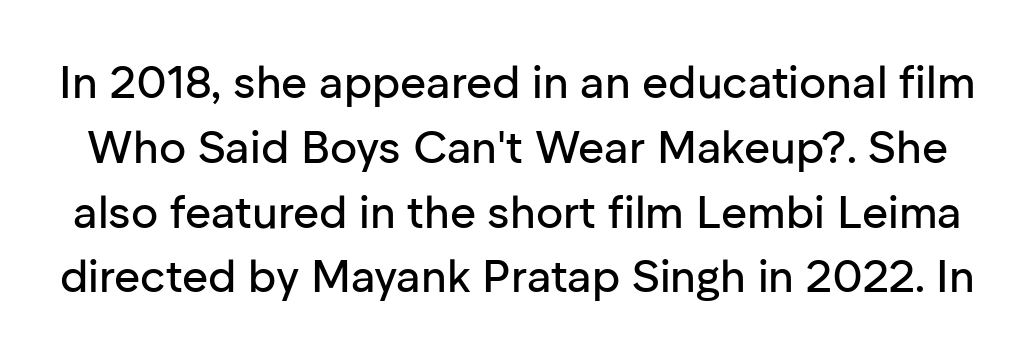
Decoration check: the copy has no underline. Does extra space separate the letters? No, they use regular spacing. Baseline-to-baseline distance is the conventional proportion of letter height. Is this a sans? Yes — the strokes have no serifs. The letters stand straight up with perfectly vertical stems. Proportional: the letters do not fall into vertical columns.
